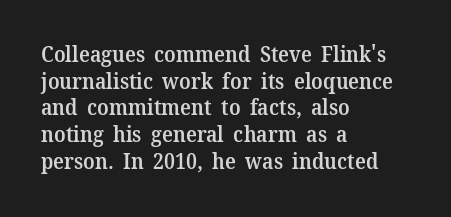
Q: Is the text bold? A: Semi-bold.
Q: Is the text italic (slanted)? A: No, it is upright.
Q: Is the text underlined? A: No.
Q: How is the paragraph aligned? A: Left-aligned.
Q: Is the spacing between letters normal or unusually wide? A: Normal.
Q: Is the spacing between lines tight, normal or loose? A: Normal.
